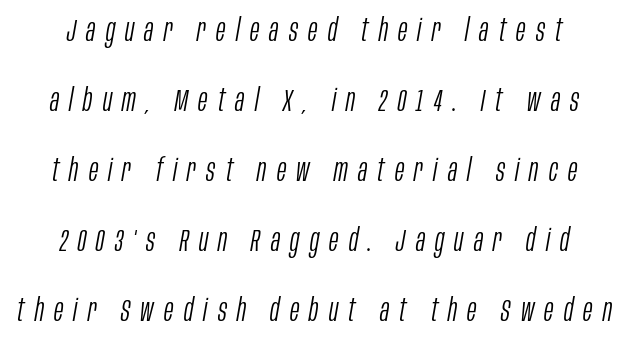
Q: Is the text bold? A: No.
Q: Is the text italic (slanted)? A: Yes, it leans right by about 10 degrees.
Q: Is the text underlined? A: No.
Q: Is the spacing between letters normal or unusually wide? A: Unusually wide.
Q: Is the spacing between lines tight, normal or loose? A: Loose.
Q: Width (condensed, normal, or wide)? A: Condensed.
Q: Stroke contrast? A: Low.
Q: x-height? A: Large.
Q: Monospaced? A: No.
